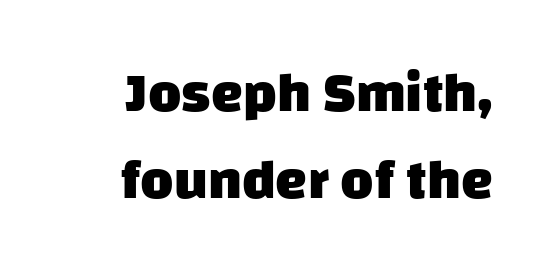
Q: Is the text bold? A: Yes.
Q: Is the typeface a serif or a sans-serif typeface? A: Sans-serif.
Q: Is the text underlined? A: No.
Q: How is the paragraph aligned? A: Right-aligned.
Q: Is the spacing between letters normal or unusually wide? A: Normal.
Q: Is the spacing between lines tight, normal or loose? A: Normal.
Q: Width (condensed, normal, or wide)? A: Normal.
Q: Stroke contrast? A: Low.
Q: x-height? A: Large.
Q: Monospaced? A: No.
